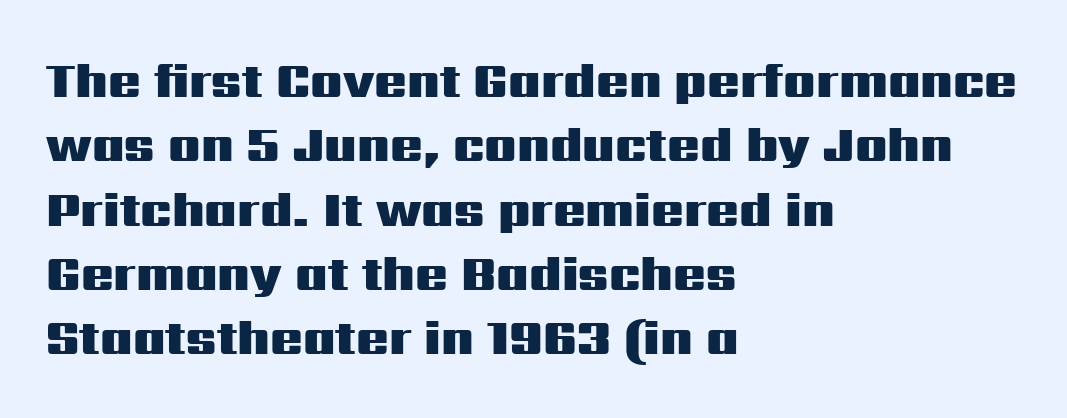
Vertical spacing — default. Type without underlining. The characters look thick and weighty, a clear bold. Grotesque or geometric, the face here clearly has no serifs. Ordinary non-slanted type is in use.
